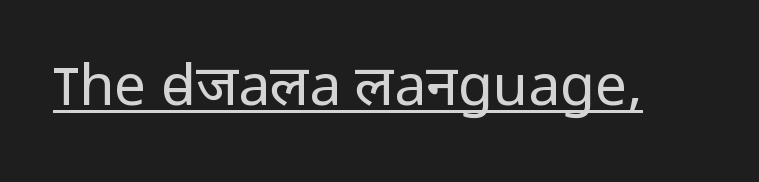
{"serif": "no", "italic": "no", "bold": "no", "weight": "regular", "width": "normal", "stroke_contrast": "low", "x_height": "medium", "monospaced": "no", "underline": "yes", "letter_spacing": "normal", "letter_spacing_em": 0.0, "glyph_px": 57}
